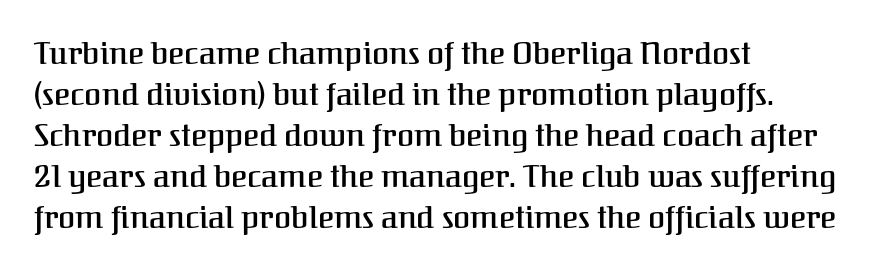
{"serif": "yes", "italic": "no", "width": "normal", "stroke_contrast": "medium", "x_height": "medium", "monospaced": "no", "underline": "no", "align": "left", "line_spacing": "normal", "line_spacing_ratio": 1.32, "letter_spacing": "normal", "letter_spacing_em": 0.0, "glyph_px": 31}
